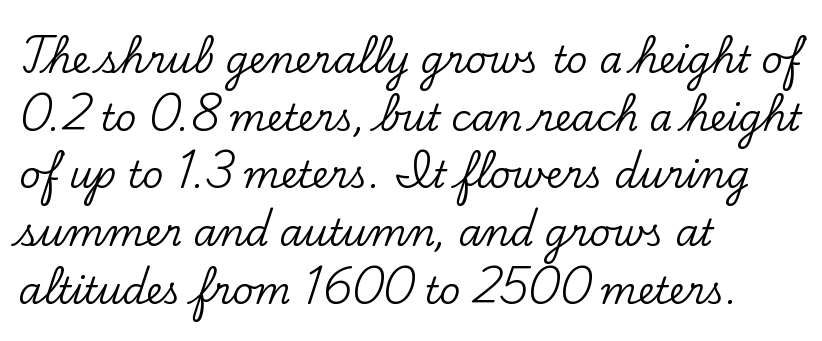
Q: Is the text italic (slanted)? A: Yes.
Q: Is the typeface a serif or a sans-serif typeface? A: Serif.
Q: Is the text underlined? A: No.
Q: How is the paragraph aligned? A: Left-aligned.
Q: Is the spacing between letters normal or unusually wide? A: Normal.
Q: Is the spacing between lines tight, normal or loose? A: Normal.
Q: Width (condensed, normal, or wide)? A: Normal.
Q: Stroke contrast? A: Low.
Q: x-height? A: Small.
Q: Monospaced? A: No.
